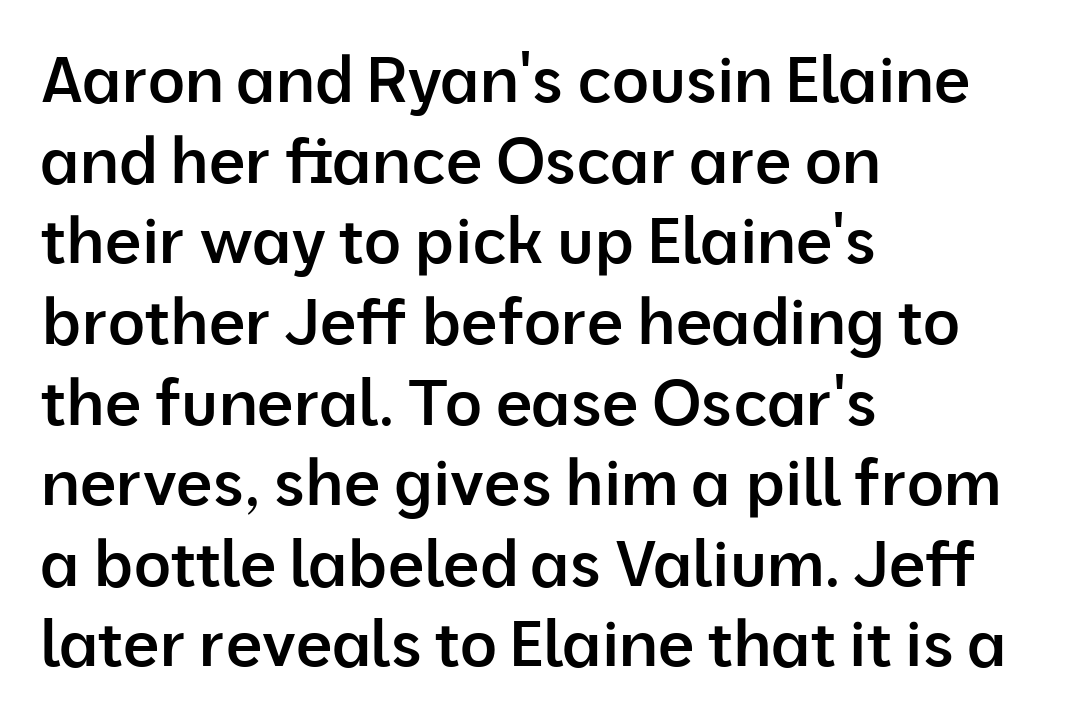
Type style note: lacks serifs. This is the in-between weight designers call semibold or demi. The ragged edge is on the right, which tells us the setting is flush left. Proportional: the letters do not fall into vertical columns. This is the regular roman posture of the typeface. The line texture is even and compact thanks to regular tracking.
